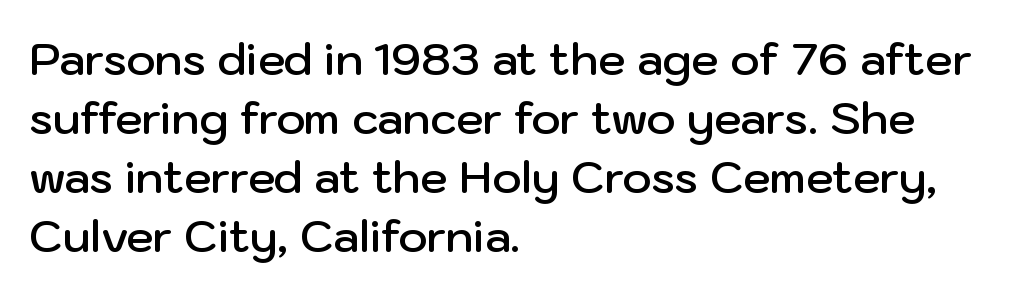
Q: Is the text bold? A: Semi-bold.
Q: Is the text italic (slanted)? A: No, it is upright.
Q: Is the typeface a serif or a sans-serif typeface? A: Sans-serif.
Q: Is the text underlined? A: No.
Q: How is the paragraph aligned? A: Left-aligned.
Q: Is the spacing between letters normal or unusually wide? A: Normal.
Q: Is the spacing between lines tight, normal or loose? A: Normal.
Q: Width (condensed, normal, or wide)? A: Normal.
Q: Stroke contrast? A: Low.
Q: x-height? A: Medium.
Q: Monospaced? A: No.
